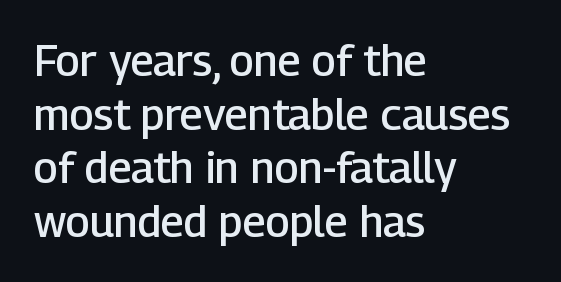
No word sits above an underline. What kind of face is this? One without serifs — a sans. Rendered with straight, roman letterforms. Compared with typical paragraphs, the rows here are spaced about the same. Compared with typical body copy, the letter spacing here is the same.
